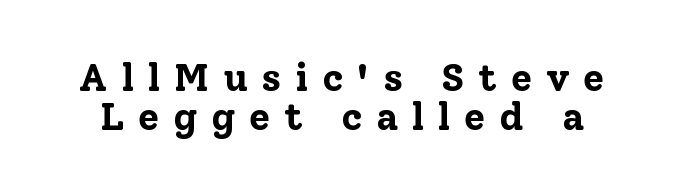
The image shows 39 px bold serif type, upright; set tight line spacing (1.0x), unusually wide letter spacing (+0.35 em), not underlined; low stroke contrast and a medium x-height.
